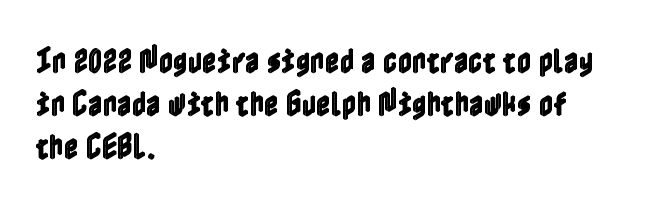
{"italic": "no", "width": "condensed", "x_height": "medium", "underline": "no", "align": "left", "line_spacing": "normal", "line_spacing_ratio": 1.54, "letter_spacing": "normal", "letter_spacing_em": 0.0, "glyph_px": 28}
